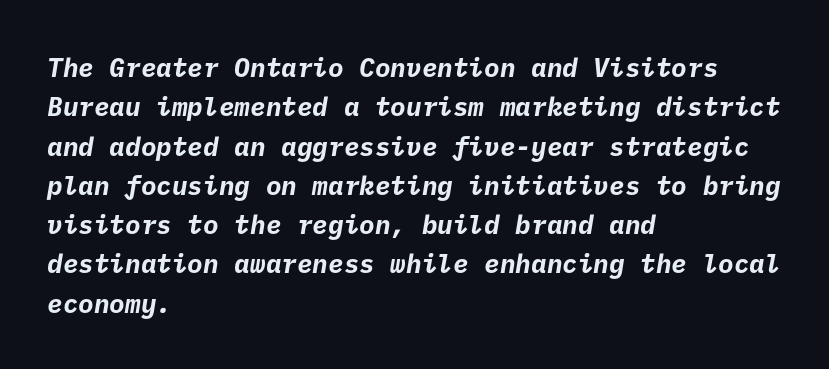
The image shows 26 px bold type; set left-aligned, normal line spacing (1.51x), normal letter spacing, not underlined.
